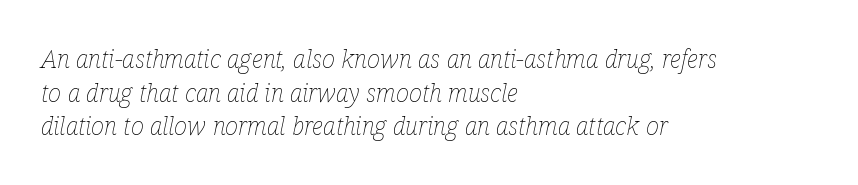
Typeset ragged right — the left edge is the straight one. Reading down the column, the eye jumps a familiar distance to each next line. Letters have the restrained weight of plain body copy at most. Honestly, the letter spacing is just normal — you wouldn't notice it. Clear beneath every line of the passage.
